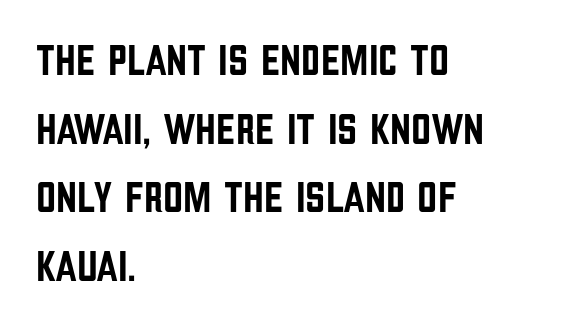
A clean baseline with only descenders dipping below it. The specimen reads as upright at a glance. How are the letters spaced? Ordinarily, with no added tracking. Grotesque or geometric, the face here clearly has no serifs. The rendering anchors every line to the left-hand side.
